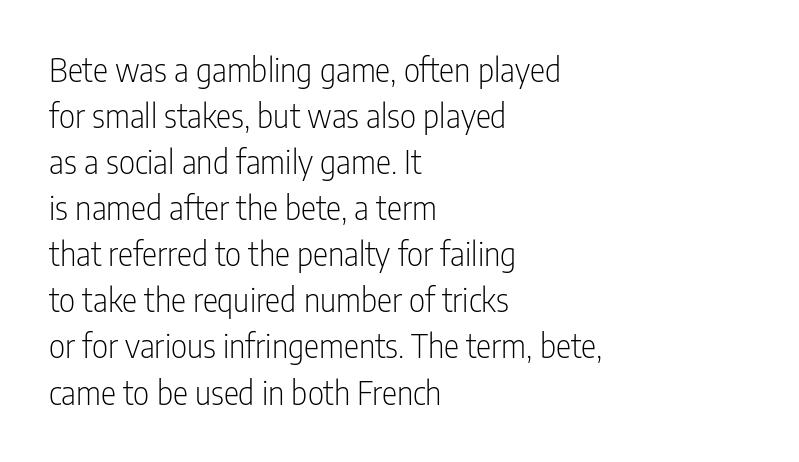
Q: Is the text bold? A: No.
Q: Is the text italic (slanted)? A: No, it is upright.
Q: Is the typeface a serif or a sans-serif typeface? A: Sans-serif.
Q: Is the text underlined? A: No.
Q: How is the paragraph aligned? A: Left-aligned.
Q: Is the spacing between letters normal or unusually wide? A: Normal.
Q: Is the spacing between lines tight, normal or loose? A: Normal.
Q: Width (condensed, normal, or wide)? A: Condensed.
Q: Stroke contrast? A: Low.
Q: x-height? A: Medium.
Q: Monospaced? A: No.
